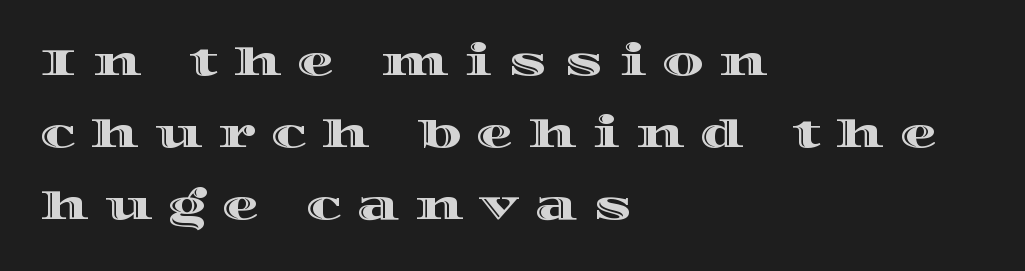
{"italic": "no", "width": "wide", "x_height": "large", "monospaced": "no", "underline": "no", "align": "left", "line_spacing": "loose", "line_spacing_ratio": 1.95, "letter_spacing": "wide", "letter_spacing_em": 0.42, "glyph_px": 37}
